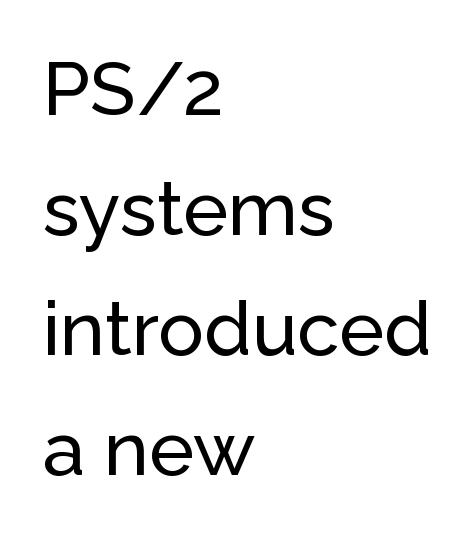
Q: Is the text italic (slanted)? A: No, it is upright.
Q: Is the typeface a serif or a sans-serif typeface? A: Sans-serif.
Q: Is the text underlined? A: No.
Q: How is the paragraph aligned? A: Left-aligned.
Q: Is the spacing between letters normal or unusually wide? A: Normal.
Q: Is the spacing between lines tight, normal or loose? A: Normal.
Q: Width (condensed, normal, or wide)? A: Normal.
Q: Stroke contrast? A: Low.
Q: x-height? A: Medium.
Q: Monospaced? A: No.
